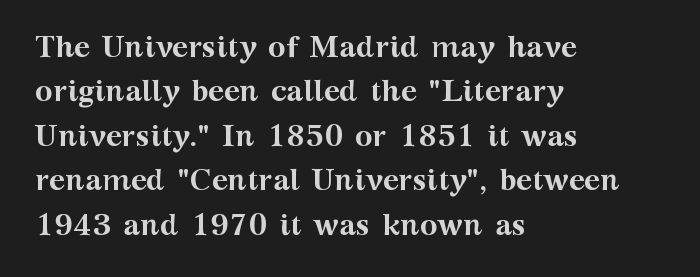
{"serif": "yes", "italic": "no", "bold": "yes", "weight": "semibold", "width": "wide", "stroke_contrast": "medium", "x_height": "medium", "monospaced": "no", "underline": "no", "align": "left", "line_spacing": "normal", "line_spacing_ratio": 1.48, "letter_spacing": "normal", "letter_spacing_em": 0.0, "glyph_px": 30}
